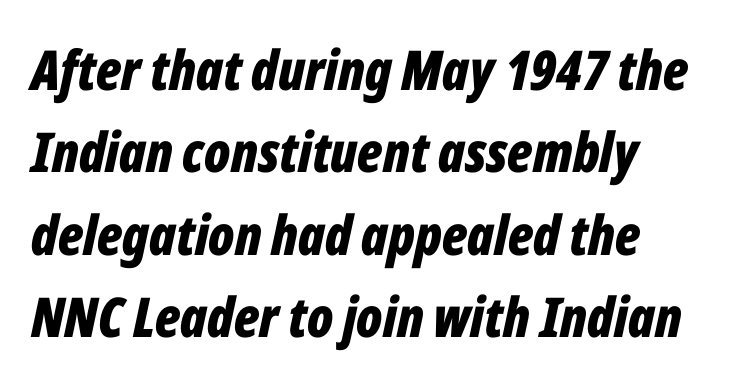
{"italic": "yes", "lean": "right", "slant_degrees": 12, "bold": "yes", "weight": "bold", "width": "condensed", "stroke_contrast": "low", "x_height": "medium", "monospaced": "no", "underline": "no", "align": "left", "line_spacing": "normal", "line_spacing_ratio": 1.5, "letter_spacing": "normal", "letter_spacing_em": 0.0, "glyph_px": 55}
